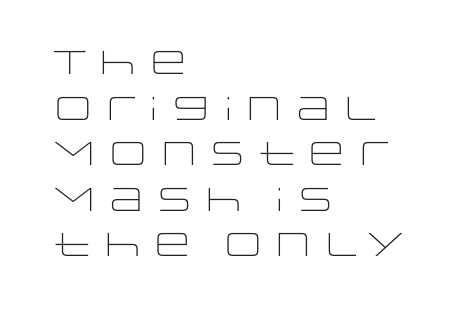
{"serif": "no", "italic": "no", "bold": "no", "weight": "light", "width": "wide", "stroke_contrast": "low", "x_height": "large", "monospaced": "no", "underline": "no", "align": "left", "line_spacing": "normal", "line_spacing_ratio": 1.38, "letter_spacing": "normal", "letter_spacing_em": 0.0, "glyph_px": 33}
